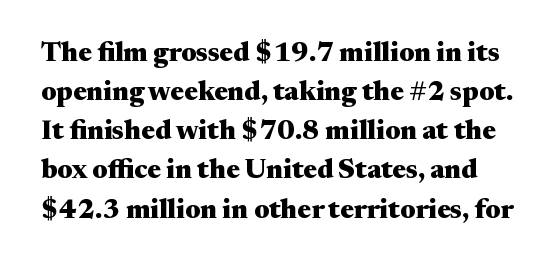
Q: Is the text bold? A: Yes.
Q: Is the text italic (slanted)? A: No, it is upright.
Q: Is the text underlined? A: No.
Q: Is the spacing between letters normal or unusually wide? A: Normal.
Q: Is the spacing between lines tight, normal or loose? A: Normal.
